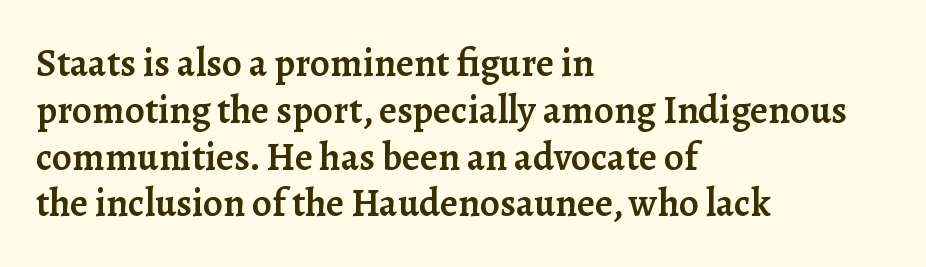
Q: Is the text bold? A: Semi-bold.
Q: Is the text italic (slanted)? A: No, it is upright.
Q: Is the typeface a serif or a sans-serif typeface? A: Serif.
Q: Is the text underlined? A: No.
Q: How is the paragraph aligned? A: Left-aligned.
Q: Is the spacing between letters normal or unusually wide? A: Normal.
Q: Width (condensed, normal, or wide)? A: Normal.
Q: Stroke contrast? A: Low.
Q: x-height? A: Medium.
Q: Monospaced? A: No.
